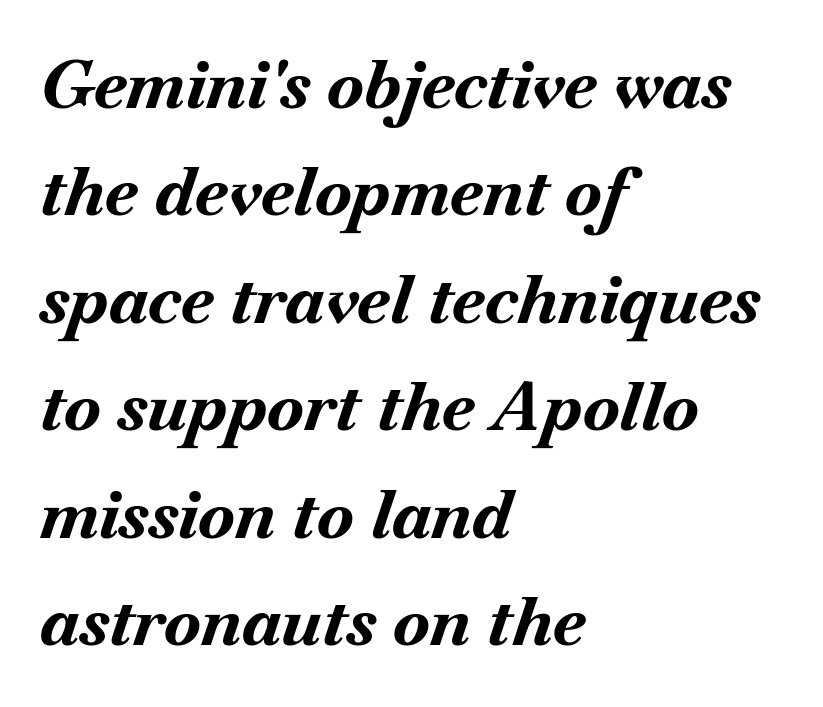
{"italic": "yes", "lean": "right", "slant_degrees": 18, "bold": "yes", "weight": "bold", "width": "normal", "stroke_contrast": "medium", "x_height": "small", "monospaced": "no", "underline": "no", "align": "left", "line_spacing": "normal", "line_spacing_ratio": 1.58, "letter_spacing": "normal", "letter_spacing_em": 0.0, "glyph_px": 68}
